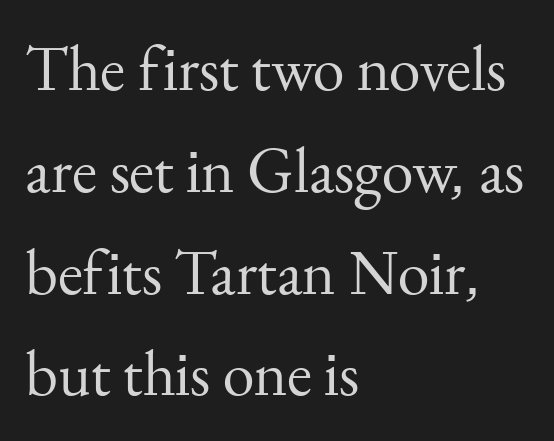
The image shows 64 px regular-weight serif type, upright; set left-aligned, normal line spacing (1.59x), normal letter spacing, not underlined; medium stroke contrast and a small x-height.
